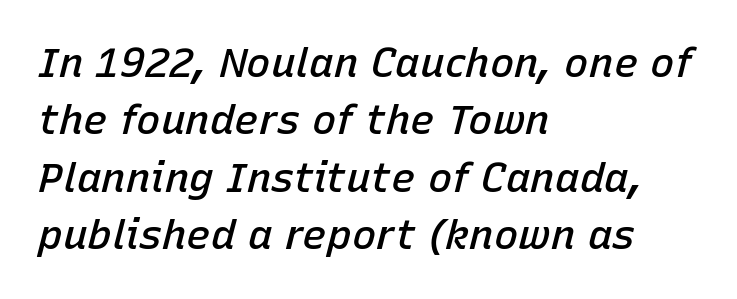
Q: Is the text bold? A: Semi-bold.
Q: Is the text italic (slanted)? A: Yes, it leans right by about 15 degrees.
Q: Is the text underlined? A: No.
Q: How is the paragraph aligned? A: Left-aligned.
Q: Is the spacing between letters normal or unusually wide? A: Normal.
Q: Is the spacing between lines tight, normal or loose? A: Normal.
Q: Width (condensed, normal, or wide)? A: Normal.
Q: Stroke contrast? A: Low.
Q: x-height? A: Medium.
Q: Monospaced? A: No.
